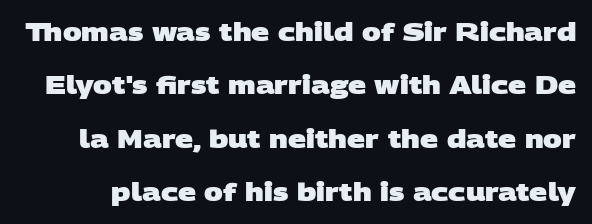
Q: Is the text bold? A: Yes.
Q: Is the text underlined? A: No.
Q: Is the spacing between letters normal or unusually wide? A: Normal.
Q: Is the spacing between lines tight, normal or loose? A: Loose.
